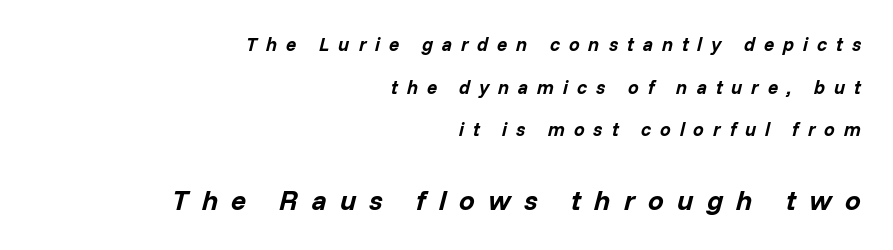
Q: Is the text bold? A: Yes.
Q: Is the text italic (slanted)? A: Yes, it leans right by about 14 degrees.
Q: Is the text underlined? A: No.
Q: How is the paragraph aligned? A: Right-aligned.
Q: Is the spacing between letters normal or unusually wide? A: Unusually wide.
Q: Is the spacing between lines tight, normal or loose? A: Loose.
Q: Which block of text is set in a larger size, the first (top) or the second (bottom)? A: The second (bottom) one.
Q: Width (condensed, normal, or wide)? A: Normal.
Q: Stroke contrast? A: Low.
Q: x-height? A: Medium.
Q: Monospaced? A: No.
